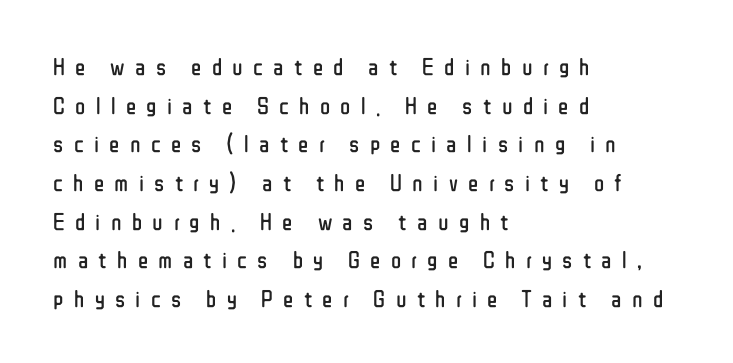
{"italic": "no", "bold": "no", "underline": "no", "align": "left", "line_spacing": "normal", "line_spacing_ratio": 1.61, "letter_spacing": "wide", "letter_spacing_em": 0.43, "glyph_px": 24}
